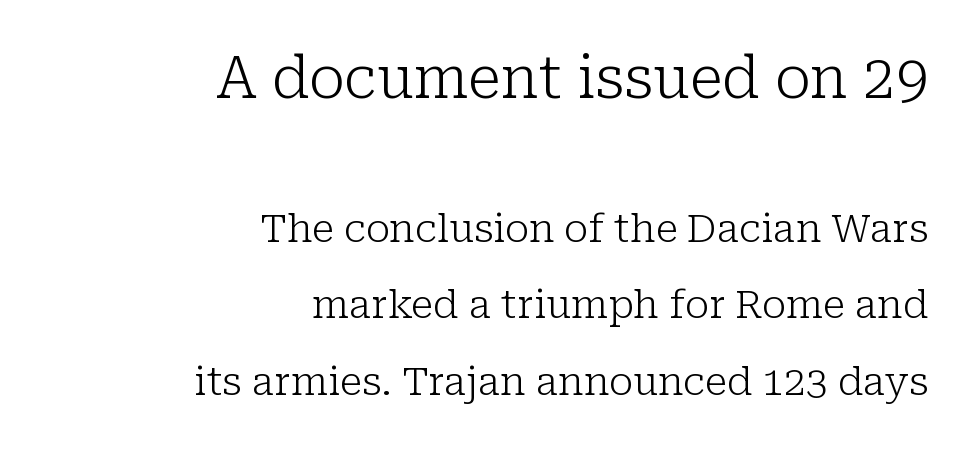
{"serif": "yes", "italic": "no", "bold": "no", "weight": "light", "width": "normal", "stroke_contrast": "low", "x_height": "medium", "monospaced": "no", "underline": "no", "align": "right", "line_spacing": "loose", "line_spacing_ratio": 1.97, "letter_spacing": "normal", "letter_spacing_em": 0.0, "larger_block": "first", "size_ratio": 1.49, "glyph_px": 58}
